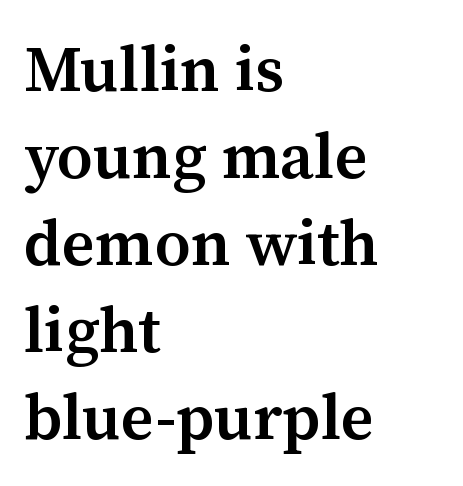
The image shows 64 px semibold serif type, upright; set left-aligned, normal line spacing (1.36x), normal letter spacing, not underlined; medium stroke contrast and a medium x-height.
